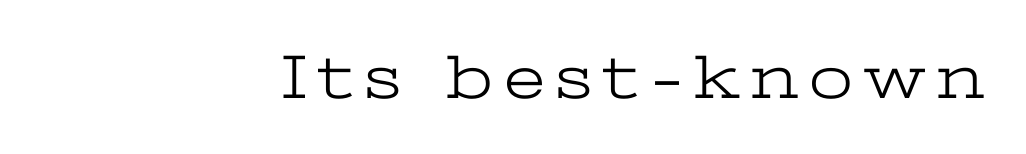
Q: Is the text bold? A: No.
Q: Is the text italic (slanted)? A: No, it is upright.
Q: Is the typeface a serif or a sans-serif typeface? A: Serif.
Q: Is the text underlined? A: No.
Q: How is the paragraph aligned? A: Right-aligned.
Q: Width (condensed, normal, or wide)? A: Wide.
Q: Stroke contrast? A: Low.
Q: x-height? A: Medium.
Q: Monospaced? A: No.
